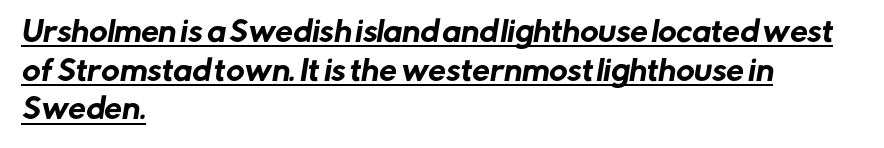
Regarding serifs, this sample does without them. This rendering features underlined lettering. Regular leading. Compared with a centered layout, this one pins lines to the left instead. The rendering uses natural spacing where letterforms have individual widths. Words appear dense and cohesive because spacing is normal.
